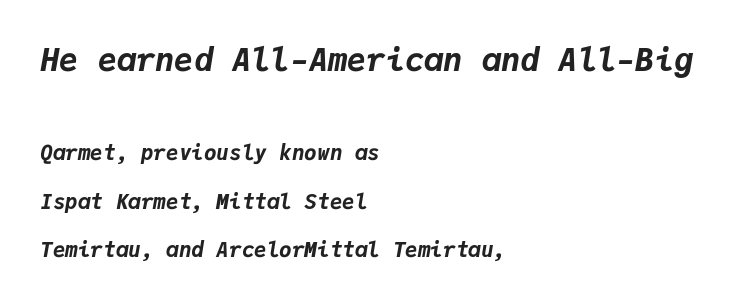
The rendering shrinks the type as you move from the upper chunk to the lower. The rag falls on the right side of this text block. The string is rendered with underlining switched off. Caption: standard tracking, unaltered.
